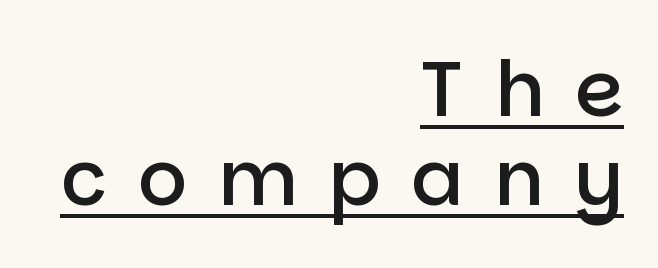
Descenders here cross a horizontal rule under the line. A sans-serif font was chosen for this passage. Style check: upright. Is the block centered? No — it sits flush against the right margin. The tracking jumps out immediately: characters are airy and widely separated. These words are printed semibold, heavier than regular yet not bold.
